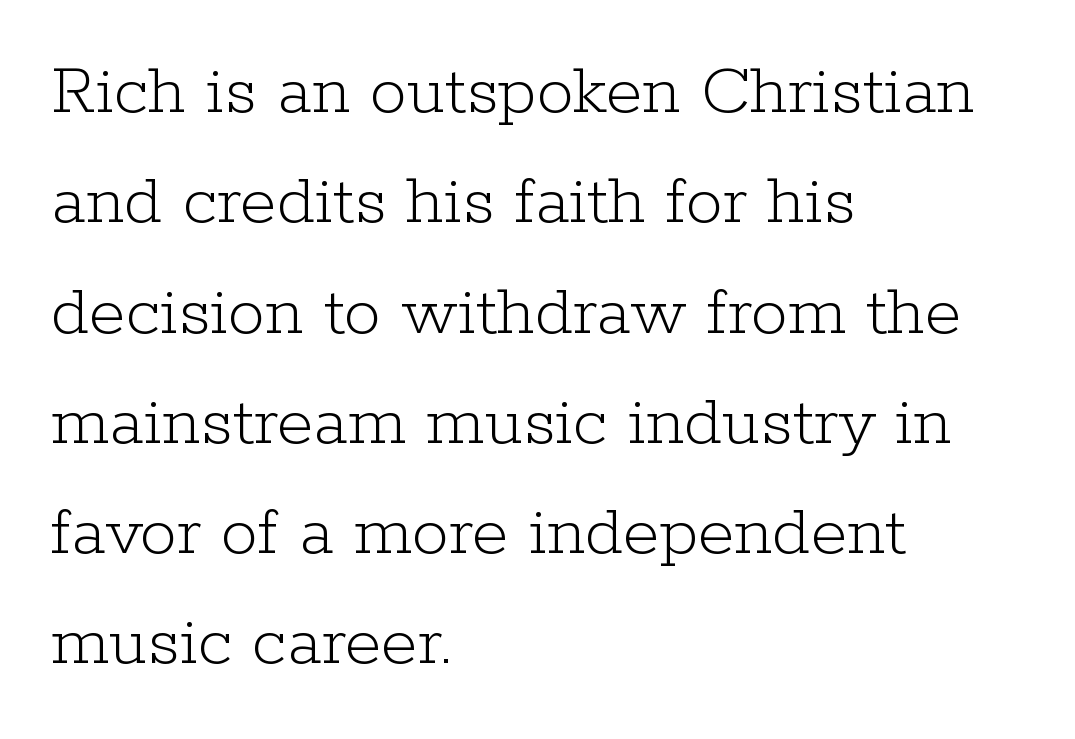
{"serif": "yes", "italic": "no", "bold": "no", "weight": "light", "width": "normal", "stroke_contrast": "low", "x_height": "medium", "monospaced": "no", "underline": "no", "align": "left", "line_spacing": "normal", "line_spacing_ratio": 1.49, "letter_spacing": "normal", "letter_spacing_em": 0.0, "glyph_px": 74}
